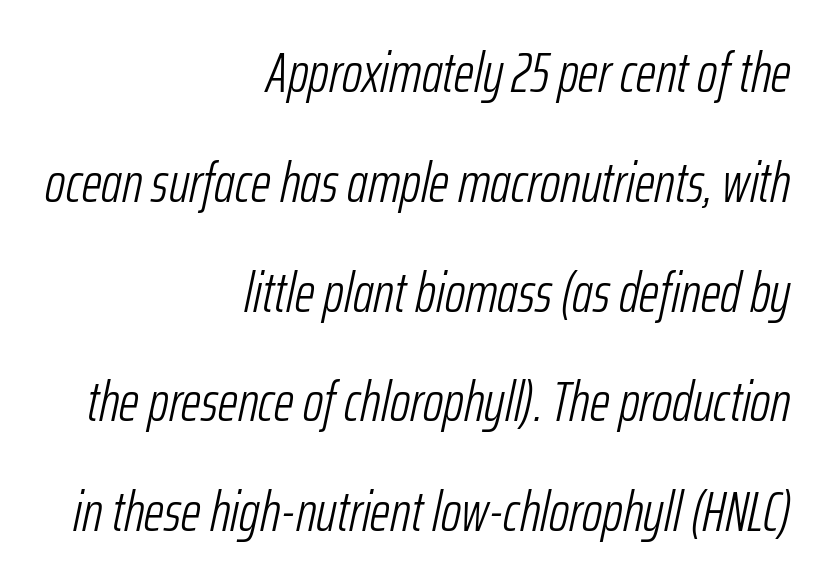
{"italic": "yes", "lean": "right", "slant_degrees": 12, "bold": "no", "weight": "light", "width": "condensed", "stroke_contrast": "low", "x_height": "medium", "monospaced": "no", "underline": "no", "align": "right", "line_spacing": "loose", "line_spacing_ratio": 1.96, "letter_spacing": "normal", "letter_spacing_em": 0.0, "glyph_px": 56}
